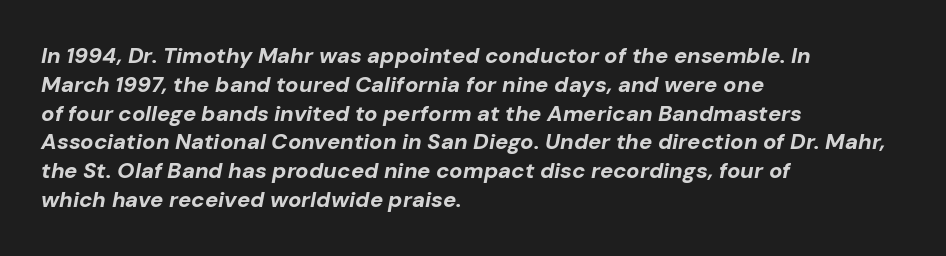
Q: Is the text bold? A: Yes.
Q: Is the text italic (slanted)? A: Yes, it leans right by about 10 degrees.
Q: Is the text underlined? A: No.
Q: How is the paragraph aligned? A: Left-aligned.
Q: Is the spacing between letters normal or unusually wide? A: Normal.
Q: Is the spacing between lines tight, normal or loose? A: Normal.
